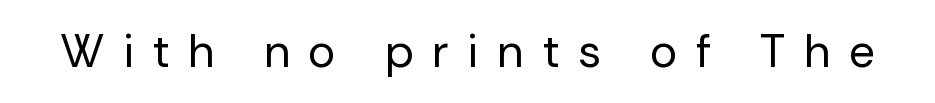
{"serif": "no", "italic": "no", "bold": "no", "weight": "regular", "width": "normal", "stroke_contrast": "low", "x_height": "medium", "monospaced": "no", "underline": "no", "letter_spacing": "wide", "letter_spacing_em": 0.4, "glyph_px": 46}
